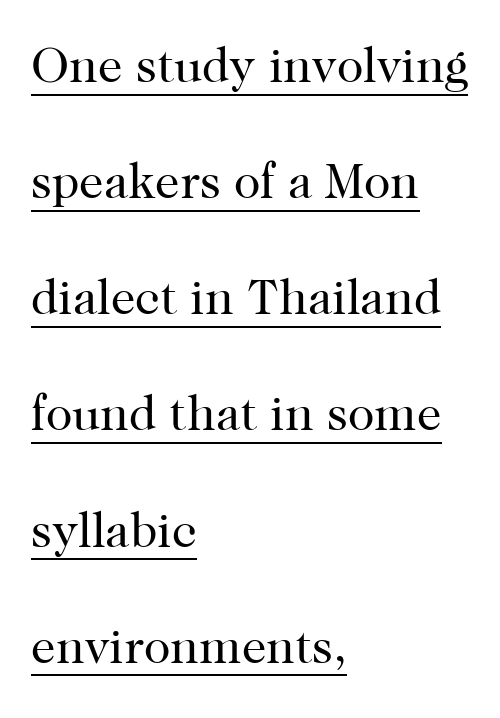
{"serif": "yes", "italic": "no", "bold": "no", "weight": "regular", "width": "normal", "stroke_contrast": "high", "x_height": "medium", "monospaced": "no", "underline": "yes", "align": "left", "line_spacing": "loose", "line_spacing_ratio": 2.37, "letter_spacing": "normal", "letter_spacing_em": 0.0, "glyph_px": 49}
